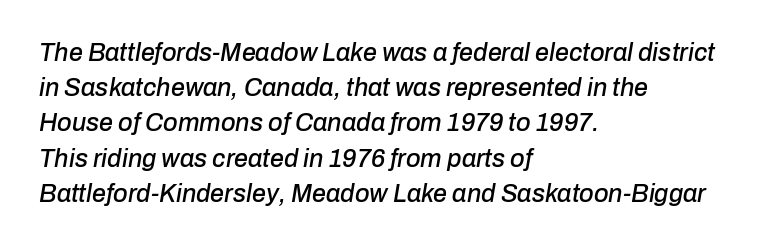
Every row of glyphs begins at an identical x-position on the left. The vertical gap from one line to the next is medium. Bare-footed words on every line. Characters follow at the spacing the type designer built in.
